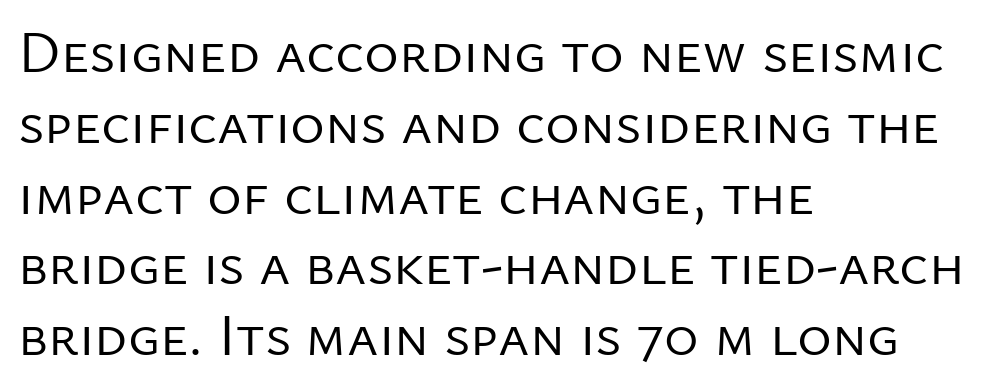
The image shows 59 px regular-weight sans-serif type, upright; set left-aligned, line spacing 1.2x, normal letter spacing, not underlined; low stroke contrast and a medium x-height.
